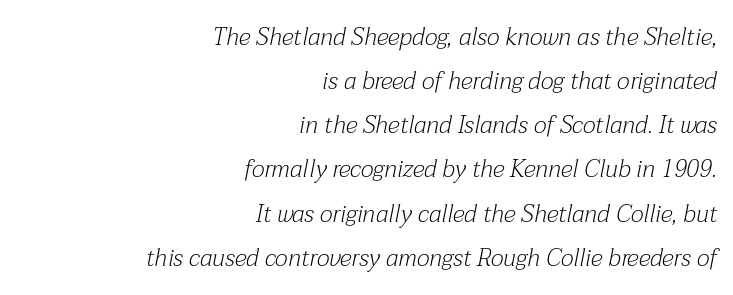
The image shows 24 px text type, italic (leaning right); set right-aligned, line spacing 1.84x, normal letter spacing, not underlined.
